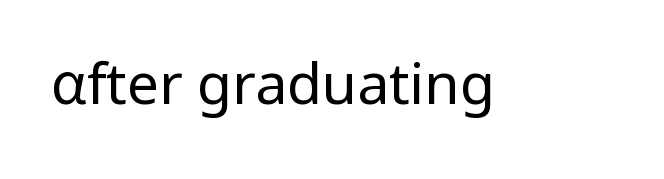
The image shows 57 px regular-weight sans-serif type, upright; set normal letter spacing, not underlined; low stroke contrast and a medium x-height.
